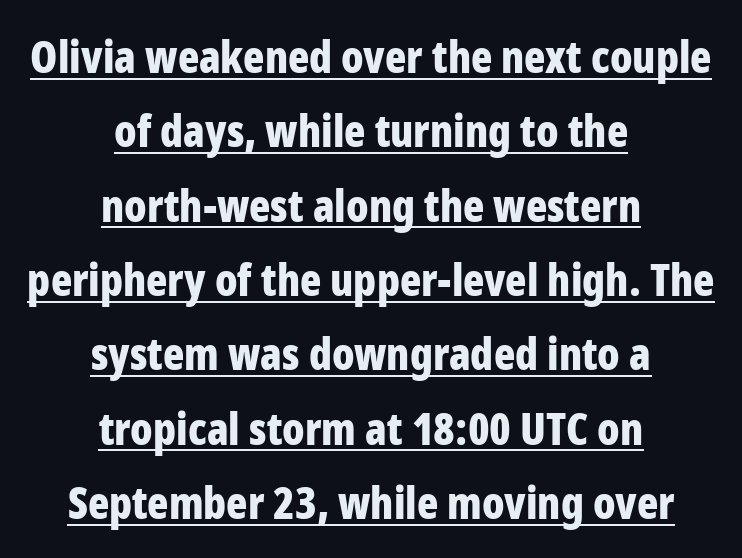
The passage is arranged like a title page — every line centered. Every letter is thick-stroked: bold, no question. Unlike italic type, these characters show no tilt at all. Does extra space separate the letters? No, they use regular spacing.
